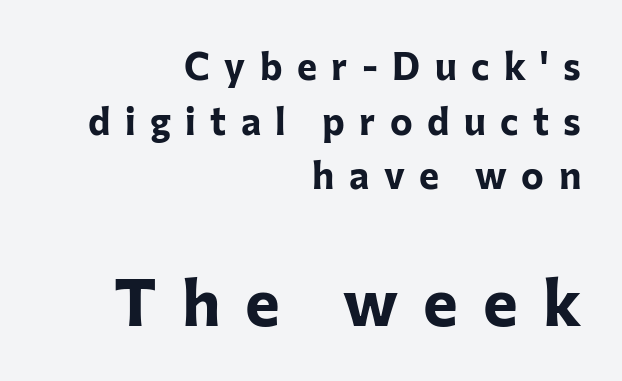
The gap between lines stays unmarked. Vertically, the passage feels balanced, rows spaced as you'd expect. Note: smaller setting up top, larger setting below. No feet cap the strokes, marking this as sans-serif type. The rendering uses natural spacing where letterforms have individual widths. Students, this is bold: see how much ink each stroke carries.
